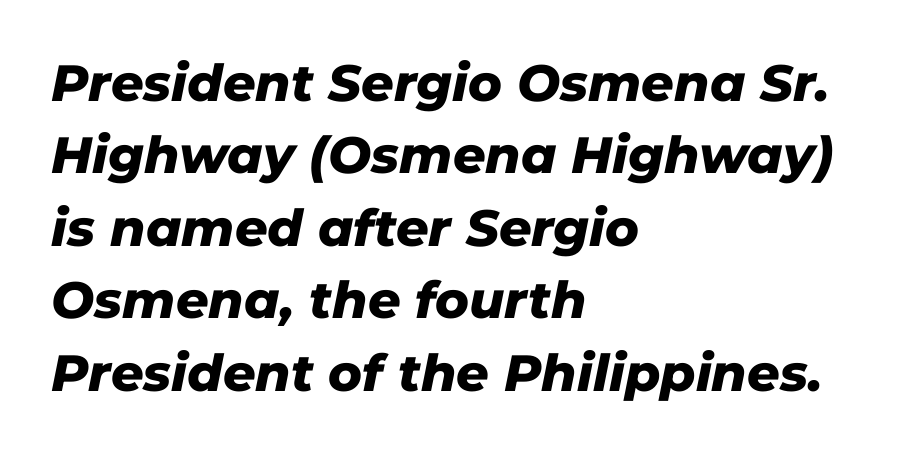
{"italic": "yes", "lean": "right", "slant_degrees": 11, "bold": "yes", "weight": "heavy", "width": "normal", "stroke_contrast": "low", "x_height": "medium", "monospaced": "no", "underline": "no", "align": "left", "line_spacing": "normal", "line_spacing_ratio": 1.42, "letter_spacing": "normal", "letter_spacing_em": 0.0, "glyph_px": 51}
